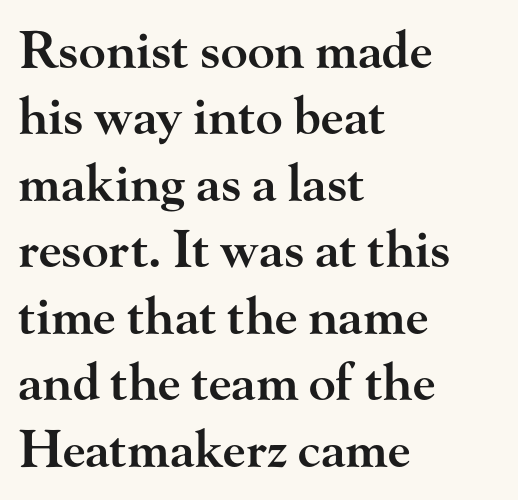
Q: Is the text bold? A: Semi-bold.
Q: Is the text italic (slanted)? A: No, it is upright.
Q: Is the typeface a serif or a sans-serif typeface? A: Serif.
Q: Is the text underlined? A: No.
Q: How is the paragraph aligned? A: Left-aligned.
Q: Is the spacing between letters normal or unusually wide? A: Normal.
Q: Is the spacing between lines tight, normal or loose? A: Normal.
Q: Width (condensed, normal, or wide)? A: Wide.
Q: Stroke contrast? A: High.
Q: x-height? A: Small.
Q: Monospaced? A: No.
